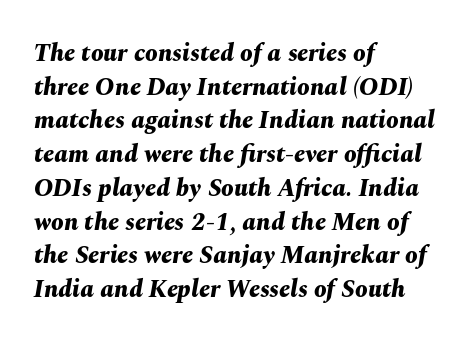
Caption: multi-line text, flush left, ragged right. Between one letter and the next there's only the usual sliver of space. A typesetter would call this leading conventional body-copy spacing. The strokes are fattened all the way to bold.
